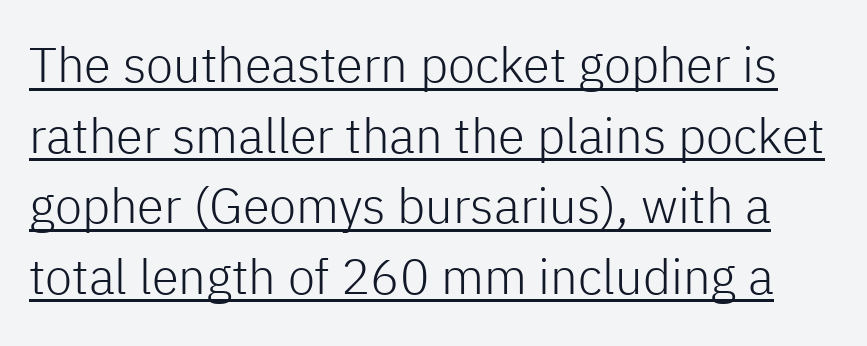
Q: Is the text bold? A: No.
Q: Is the text italic (slanted)? A: No, it is upright.
Q: Is the typeface a serif or a sans-serif typeface? A: Sans-serif.
Q: Is the text underlined? A: Yes.
Q: Is the spacing between letters normal or unusually wide? A: Normal.
Q: Is the spacing between lines tight, normal or loose? A: Normal.
Q: Width (condensed, normal, or wide)? A: Normal.
Q: Stroke contrast? A: Low.
Q: x-height? A: Medium.
Q: Monospaced? A: No.
